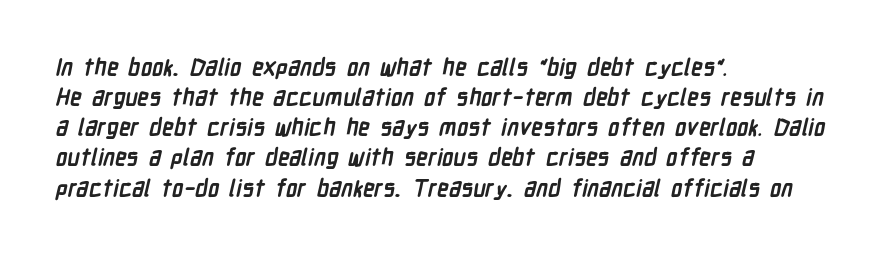
Q: Is the text bold? A: Yes.
Q: Is the text underlined? A: No.
Q: How is the paragraph aligned? A: Left-aligned.
Q: Is the spacing between letters normal or unusually wide? A: Normal.
Q: Is the spacing between lines tight, normal or loose? A: Normal.
